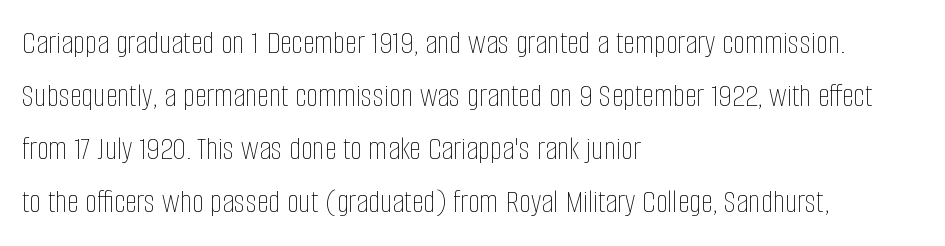
The image shows 34 px thin, condensed type, upright; set left-aligned, normal line spacing (1.56x), normal letter spacing, not underlined; low stroke contrast and a large x-height.
